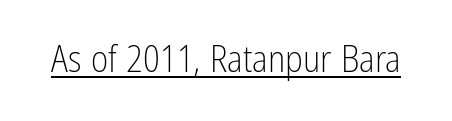
The image shows 37 px light, condensed sans-serif type, upright; set normal letter spacing, underlined; low stroke contrast and a medium x-height.
